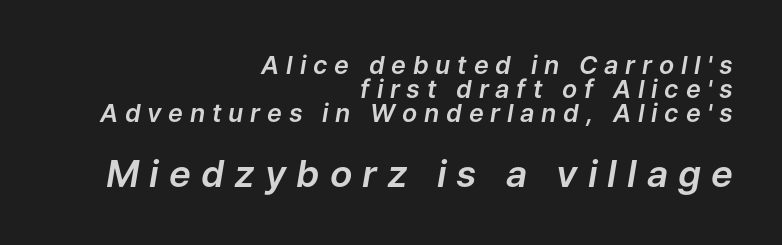
{"italic": "yes", "lean": "right", "slant_degrees": 9, "width": "normal", "stroke_contrast": "low", "x_height": "medium", "monospaced": "no", "underline": "no", "align": "right", "line_spacing": "tight", "line_spacing_ratio": 0.96, "letter_spacing": "wide", "letter_spacing_em": 0.27, "larger_block": "second", "size_ratio": 1.48, "glyph_px": 37}
